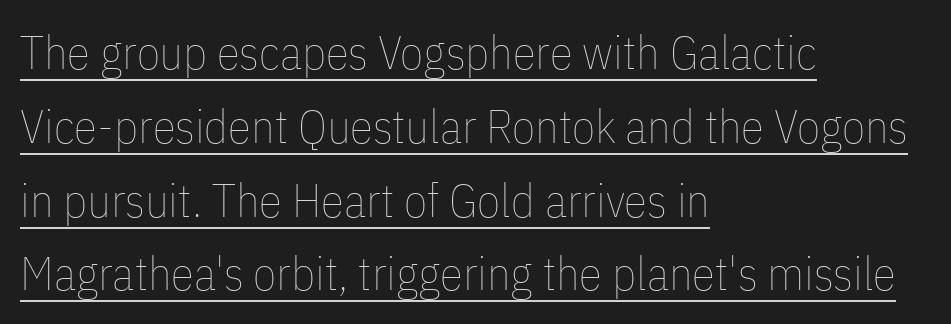
The space between consecutive lines is moderate. Do the characters align in a grid? No, the font is proportional. One-word summary of the alignment: left. Inter-character spacing is left at the font's built-in metrics. Unbolded letterforms with no extra heft.
